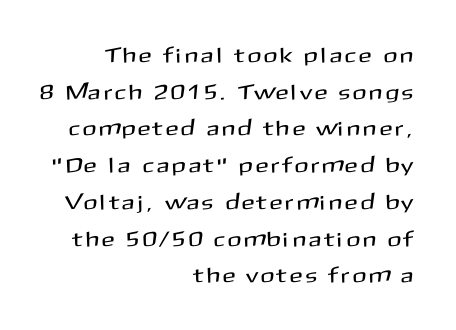
Substantial extra tracking has been applied to these lines. Notice how the passage keeps a crisp vertical edge on the right only. The axis of the letterforms is exactly vertical. Honestly, there is no underline to notice here at all.
